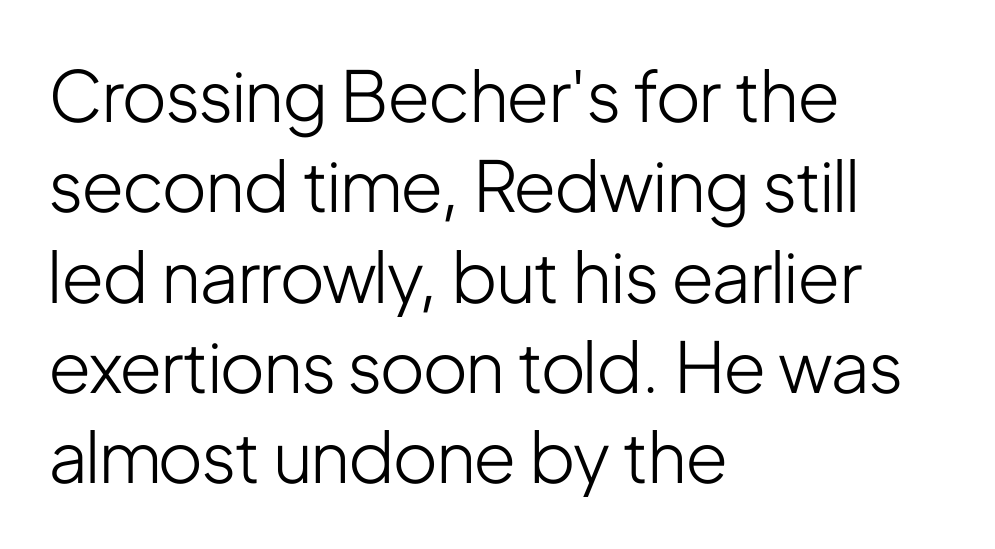
The image shows 70 px light, condensed sans-serif type, upright; set left-aligned, normal line spacing (1.29x), normal letter spacing, not underlined; low stroke contrast and a medium x-height.
